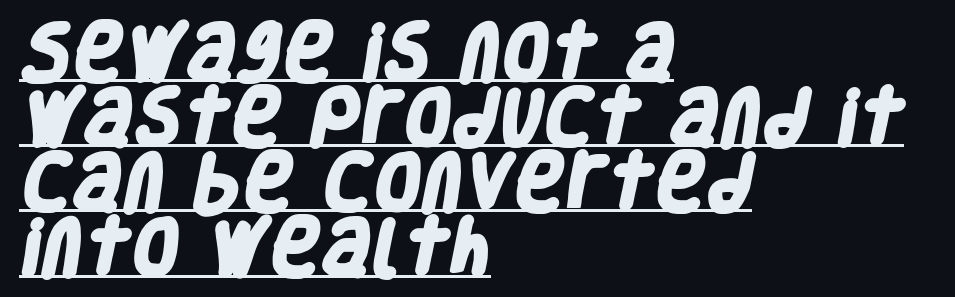
Underline: present. Each letter keeps its own natural width here, so spacing adapts to shape. Emphasis by weight is at full strength: bold. Here the glyphs are tracked normally, forming tight word shapes.
